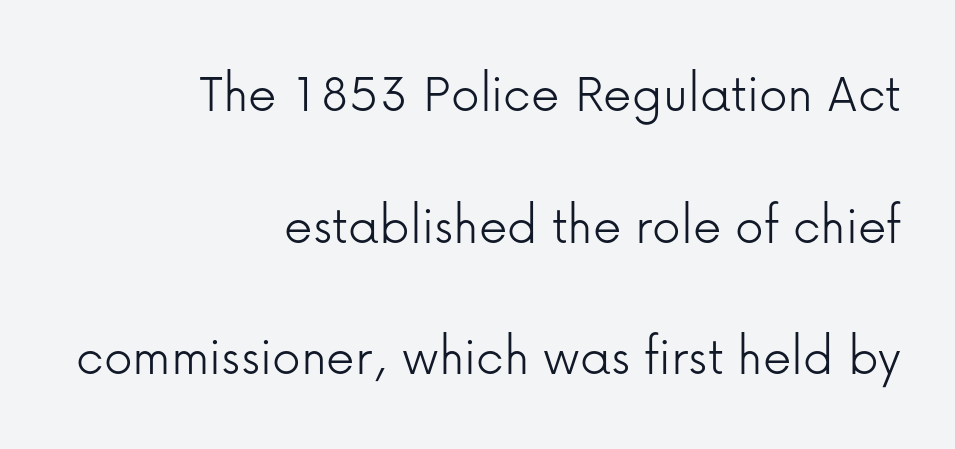
The image shows 57 px light sans-serif type, upright; set right-aligned, loose line spacing (2.31x), normal letter spacing, not underlined; low stroke contrast and a medium x-height.
